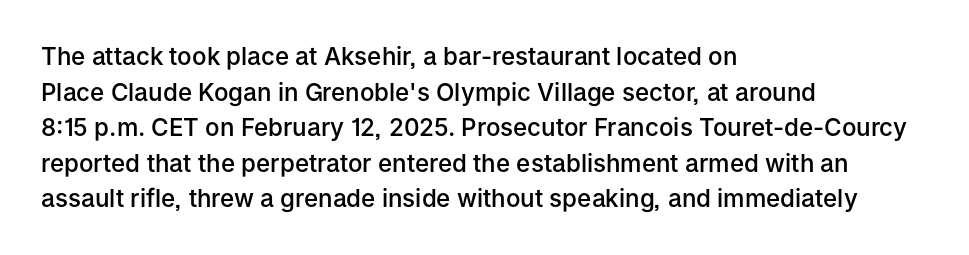
A semibold gives these letters moderate extra thickness, short of bold. Line spacing here is normal. Short note: letters normally spaced. Designer's note — italics off, roman on. A clean baseline with only descenders dipping below it. Line beginnings align vertically; line endings do not.
